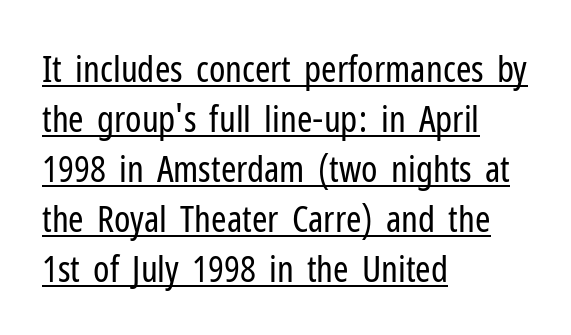
{"serif": "no", "italic": "no", "bold": "no", "weight": "regular", "width": "condensed", "stroke_contrast": "low", "x_height": "medium", "monospaced": "no", "underline": "yes", "align": "left", "line_spacing": "normal", "line_spacing_ratio": 1.35, "letter_spacing": "normal", "letter_spacing_em": 0.0, "glyph_px": 37}
